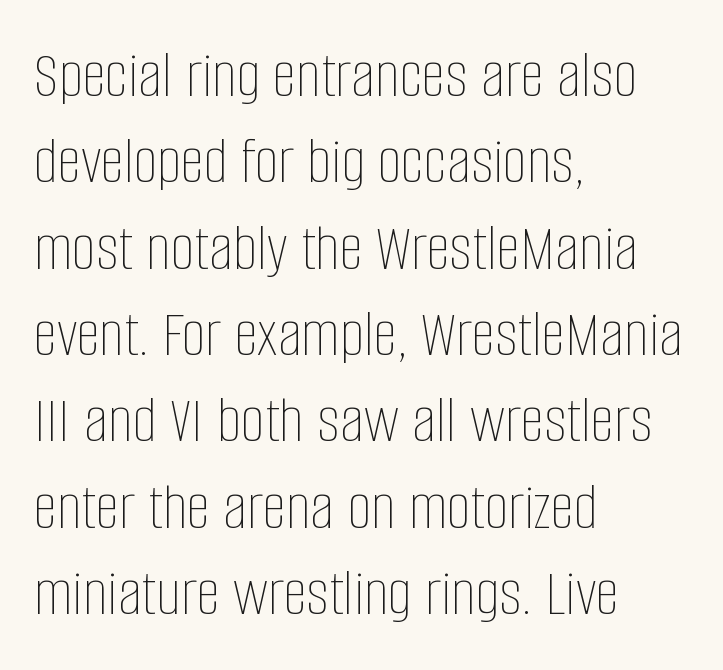
The face used here is proportionally spaced, like ordinary book or web type. The space between consecutive lines is moderate. The specimen reads as upright at a glance. This reads as an unemphasized weight, regular at the heaviest. Which margin do the lines hug? The left one — the right edge is uneven.
